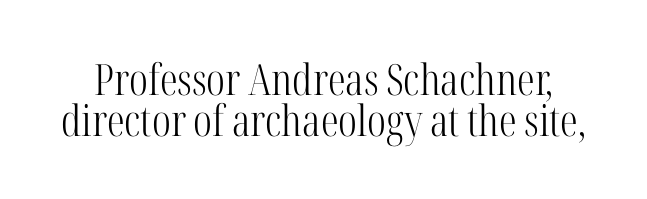
Q: Is the text bold? A: No.
Q: Is the text italic (slanted)? A: No, it is upright.
Q: Is the typeface a serif or a sans-serif typeface? A: Serif.
Q: Is the text underlined? A: No.
Q: Is the spacing between letters normal or unusually wide? A: Normal.
Q: Is the spacing between lines tight, normal or loose? A: Tight.
Q: Width (condensed, normal, or wide)? A: Condensed.
Q: Stroke contrast? A: High.
Q: x-height? A: Medium.
Q: Monospaced? A: No.
